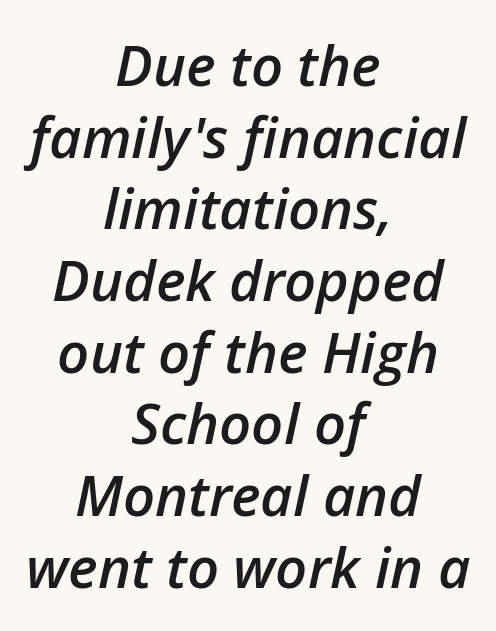
The whole block is typeset with a tilt. The tracking reads as untouched default to a designer's eye. Here the designer chose a conventional face with non-uniform glyph widths. If you measured baseline to baseline, you'd find a middling distance. The whitespace from short lines is split evenly between both sides.
